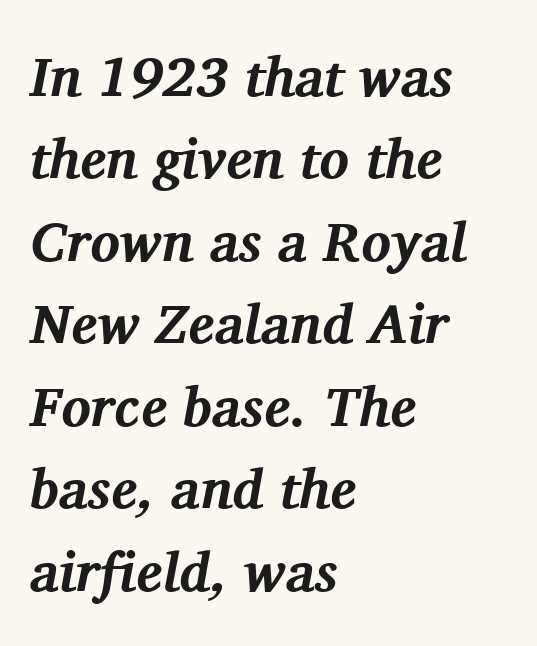
Q: Is the text bold? A: Yes.
Q: Is the text italic (slanted)? A: Yes, it leans right by about 11 degrees.
Q: Is the typeface a serif or a sans-serif typeface? A: Serif.
Q: Is the text underlined? A: No.
Q: How is the paragraph aligned? A: Left-aligned.
Q: Is the spacing between letters normal or unusually wide? A: Normal.
Q: Is the spacing between lines tight, normal or loose? A: Normal.
Q: Width (condensed, normal, or wide)? A: Normal.
Q: Stroke contrast? A: Medium.
Q: x-height? A: Medium.
Q: Monospaced? A: No.
